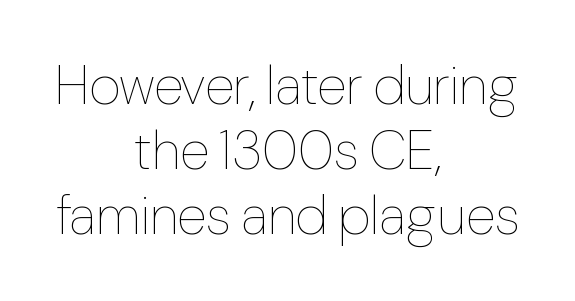
The image shows 54 px thin type, upright; set centered, line spacing 1.2x, normal letter spacing, not underlined; low stroke contrast and a medium x-height.
